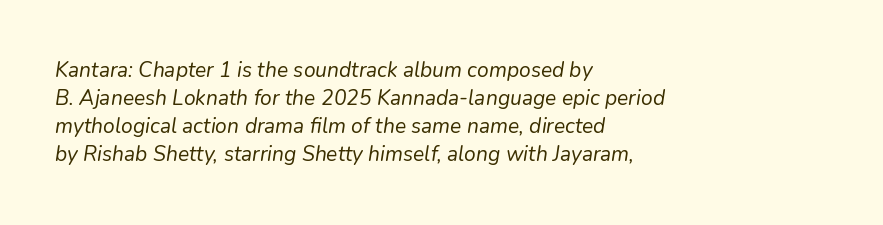
The image shows 21 px text type, italic (leaning right); set left-aligned, normal line spacing (1.34x), normal letter spacing, not underlined.
